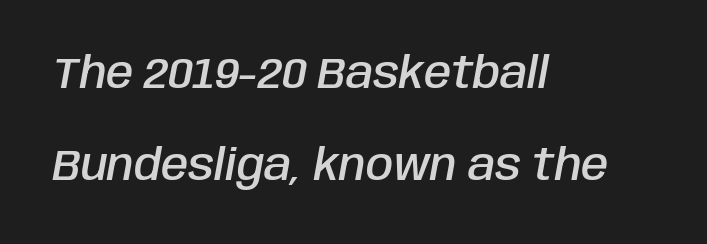
Notice the strokes are somewhat thickened but not fully heavy: this is a semibold. No extra tracking has been applied to these lines. You could not count columns in this text — the font is proportionally spaced. This block would shrink considerably if given ordinary leading; it's expanded now. Leftover space on each line is placed entirely after the last word.
